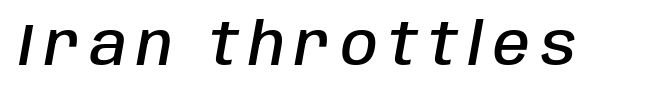
The image shows 59 px semibold, condensed type, italic (leaning right); set not underlined; low stroke contrast and a large x-height.
